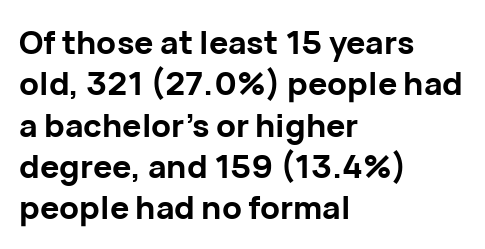
The image shows 32 px bold sans-serif type, upright; set left-aligned, normal line spacing (1.29x), normal letter spacing, not underlined; low stroke contrast and a medium x-height.
